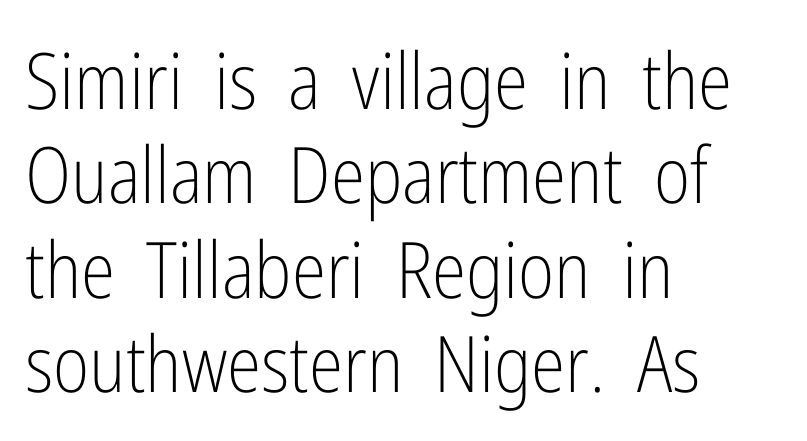
The image shows 78 px light, condensed sans-serif type, upright; set left-aligned, line spacing 1.21x, normal letter spacing, not underlined; low stroke contrast and a medium x-height.
